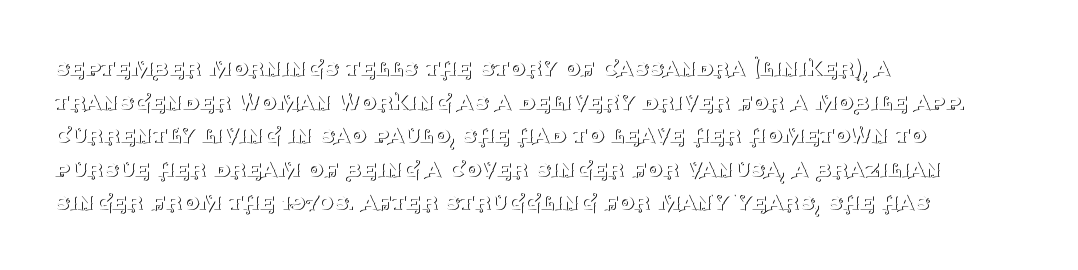
The image shows 26 px text type, upright; set left-aligned, normal line spacing (1.29x), normal letter spacing, not underlined.
